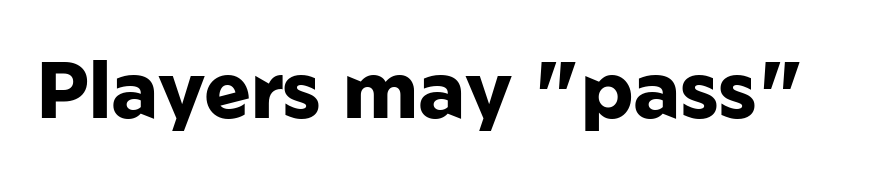
Q: Is the text bold? A: Yes.
Q: Is the text italic (slanted)? A: No, it is upright.
Q: Is the typeface a serif or a sans-serif typeface? A: Sans-serif.
Q: Is the text underlined? A: No.
Q: Is the spacing between letters normal or unusually wide? A: Normal.
Q: Width (condensed, normal, or wide)? A: Normal.
Q: Stroke contrast? A: Low.
Q: x-height? A: Medium.
Q: Monospaced? A: No.
